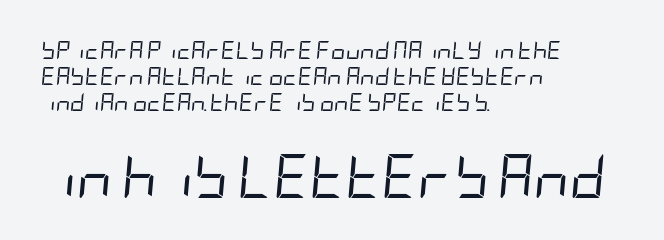
{"italic": "yes", "lean": "right", "slant_degrees": 5, "bold": "no", "weight": "regular", "width": "condensed", "stroke_contrast": "low", "x_height": "large", "underline": "no", "align": "left", "line_spacing": "normal", "line_spacing_ratio": 1.45, "letter_spacing": "normal", "letter_spacing_em": 0.0, "larger_block": "second", "size_ratio": 2.44, "glyph_px": 44}
